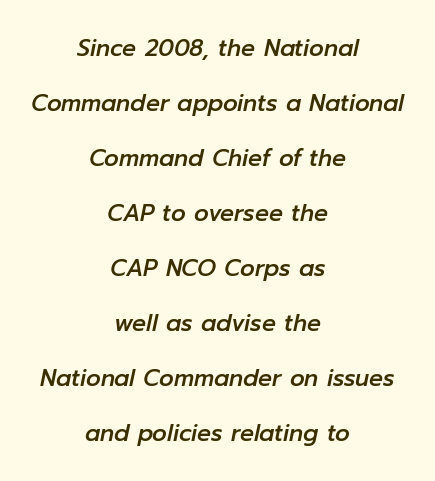
{"italic": "yes", "lean": "right", "slant_degrees": 12, "underline": "no", "align": "center", "line_spacing": "loose", "line_spacing_ratio": 2.39, "letter_spacing": "normal", "letter_spacing_em": 0.0, "glyph_px": 23}
